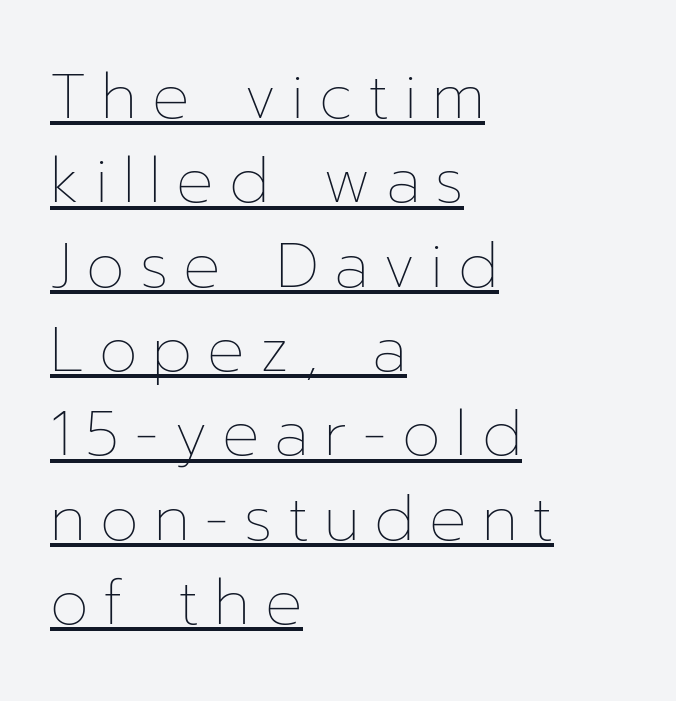
Q: Is the text bold? A: No.
Q: Is the text italic (slanted)? A: No, it is upright.
Q: Is the text underlined? A: Yes.
Q: How is the paragraph aligned? A: Left-aligned.
Q: Is the spacing between letters normal or unusually wide? A: Unusually wide.
Q: Is the spacing between lines tight, normal or loose? A: Normal.
Q: Width (condensed, normal, or wide)? A: Normal.
Q: Stroke contrast? A: Low.
Q: x-height? A: Medium.
Q: Monospaced? A: No.
